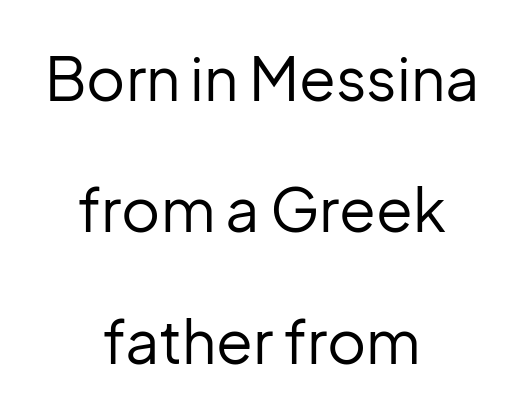
Q: Is the text bold? A: No.
Q: Is the text italic (slanted)? A: No, it is upright.
Q: Is the typeface a serif or a sans-serif typeface? A: Sans-serif.
Q: Is the text underlined? A: No.
Q: How is the paragraph aligned? A: Centered.
Q: Is the spacing between letters normal or unusually wide? A: Normal.
Q: Is the spacing between lines tight, normal or loose? A: Loose.
Q: Width (condensed, normal, or wide)? A: Normal.
Q: Stroke contrast? A: Low.
Q: x-height? A: Medium.
Q: Monospaced? A: No.
